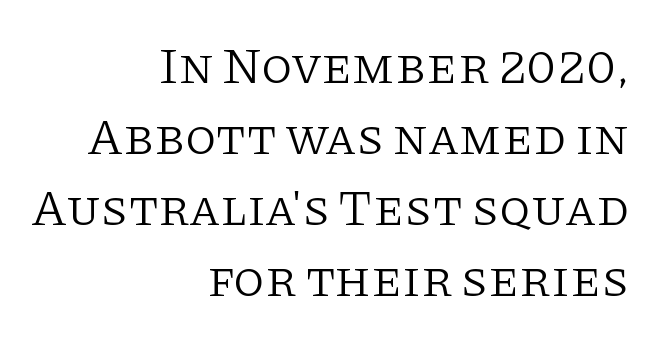
{"serif": "yes", "italic": "no", "bold": "no", "weight": "light", "width": "normal", "stroke_contrast": "low", "x_height": "large", "monospaced": "no", "underline": "no", "align": "right", "line_spacing": "normal", "line_spacing_ratio": 1.39, "letter_spacing": "normal", "letter_spacing_em": 0.0, "glyph_px": 51}
